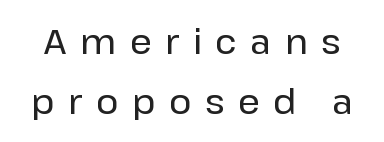
The image shows 34 px sans-serif type, upright; set line spacing 1.77x, unusually wide letter spacing (+0.4 em), not underlined; low stroke contrast and a medium x-height.
